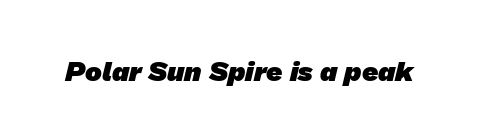
{"serif": "no", "bold": "yes", "weight": "heavy", "width": "normal", "stroke_contrast": "low", "x_height": "medium", "monospaced": "no", "underline": "no", "letter_spacing": "normal", "letter_spacing_em": 0.0, "glyph_px": 28}
